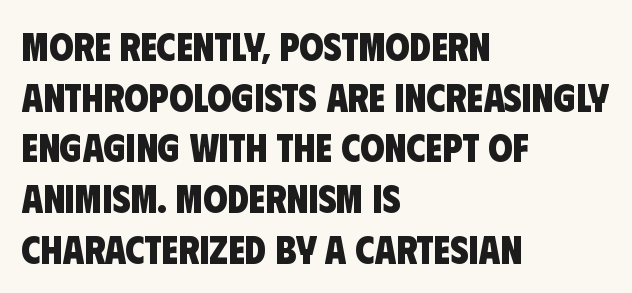
Q: Is the text bold? A: Yes.
Q: Is the typeface a serif or a sans-serif typeface? A: Sans-serif.
Q: Is the text underlined? A: No.
Q: How is the paragraph aligned? A: Left-aligned.
Q: Is the spacing between letters normal or unusually wide? A: Normal.
Q: Is the spacing between lines tight, normal or loose? A: Normal.
Q: Width (condensed, normal, or wide)? A: Condensed.
Q: Stroke contrast? A: Low.
Q: x-height? A: Large.
Q: Monospaced? A: No.
